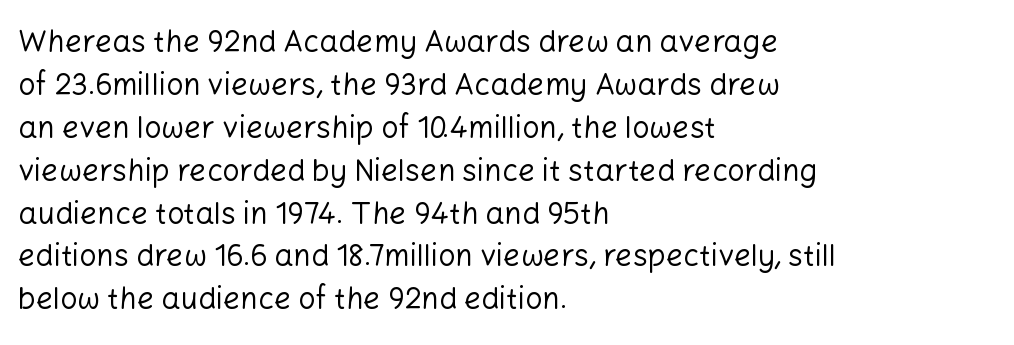
Q: Is the text bold? A: No.
Q: Is the text italic (slanted)? A: No, it is upright.
Q: Is the typeface a serif or a sans-serif typeface? A: Sans-serif.
Q: Is the text underlined? A: No.
Q: How is the paragraph aligned? A: Left-aligned.
Q: Is the spacing between letters normal or unusually wide? A: Normal.
Q: Is the spacing between lines tight, normal or loose? A: Normal.
Q: Width (condensed, normal, or wide)? A: Normal.
Q: Stroke contrast? A: Low.
Q: x-height? A: Medium.
Q: Monospaced? A: No.
